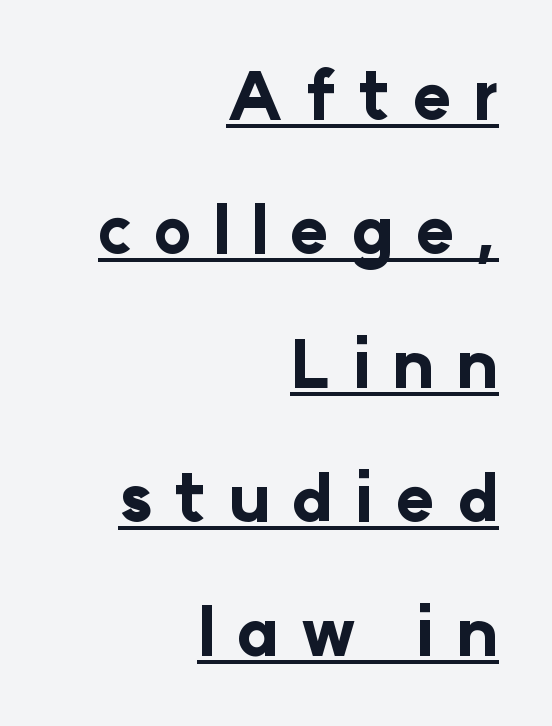
The image shows 65 px bold sans-serif type, upright; set right-aligned, loose line spacing (2.06x), unusually wide letter spacing (+0.33 em), underlined; low stroke contrast and a medium x-height.
